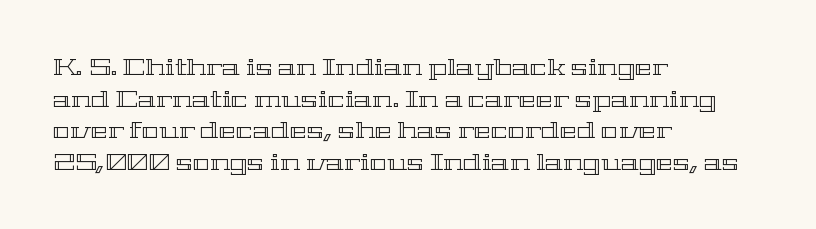
The letterforms sit shoulder to shoulder at normal distance. The paragraph has a hard left edge and a soft right edge. A clean baseline with only descenders dipping below it. No italicization has been applied; the sample stays upright.
